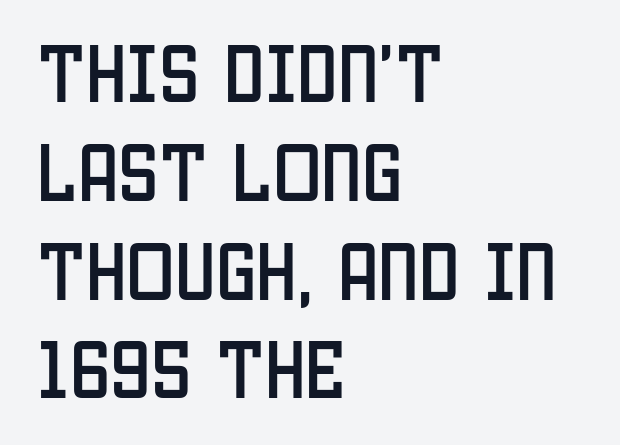
The image shows 65 px condensed sans-serif type, upright; set left-aligned, normal line spacing (1.52x), normal letter spacing, not underlined; low stroke contrast and a large x-height.
